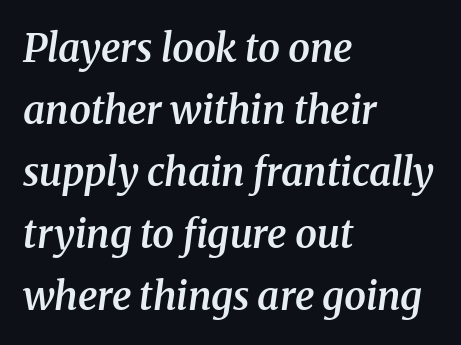
Q: Is the text bold? A: Semi-bold.
Q: Is the text italic (slanted)? A: Yes, it leans right by about 8 degrees.
Q: Is the typeface a serif or a sans-serif typeface? A: Serif.
Q: Is the text underlined? A: No.
Q: How is the paragraph aligned? A: Left-aligned.
Q: Is the spacing between letters normal or unusually wide? A: Normal.
Q: Is the spacing between lines tight, normal or loose? A: Normal.
Q: Width (condensed, normal, or wide)? A: Normal.
Q: Stroke contrast? A: Medium.
Q: x-height? A: Medium.
Q: Monospaced? A: No.
